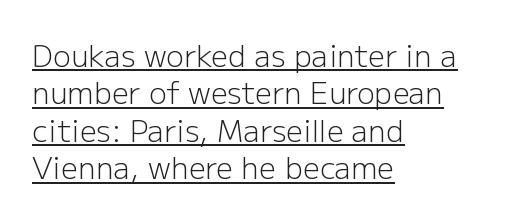
The image shows 30 px light sans-serif type, upright; set left-aligned, normal line spacing (1.25x), normal letter spacing, underlined; low stroke contrast and a medium x-height.
